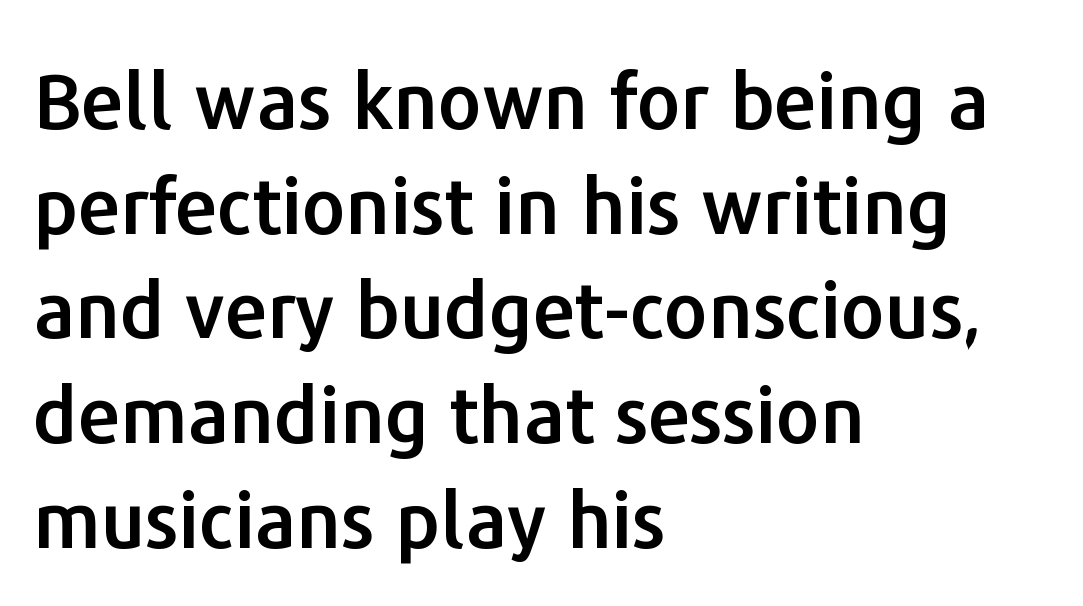
The image shows 77 px sans-serif type, upright; set left-aligned, normal line spacing (1.36x), normal letter spacing, not underlined; low stroke contrast and a medium x-height.
